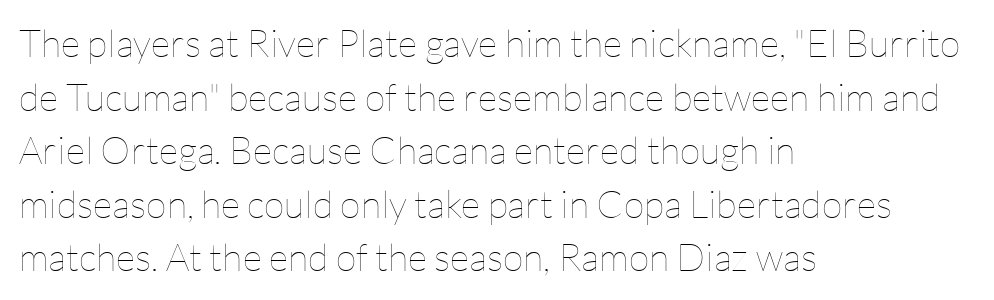
Q: Is the text bold? A: No.
Q: Is the text italic (slanted)? A: No, it is upright.
Q: Is the text underlined? A: No.
Q: How is the paragraph aligned? A: Left-aligned.
Q: Is the spacing between letters normal or unusually wide? A: Normal.
Q: Is the spacing between lines tight, normal or loose? A: Normal.
Q: Width (condensed, normal, or wide)? A: Normal.
Q: Stroke contrast? A: Low.
Q: x-height? A: Medium.
Q: Monospaced? A: No.
